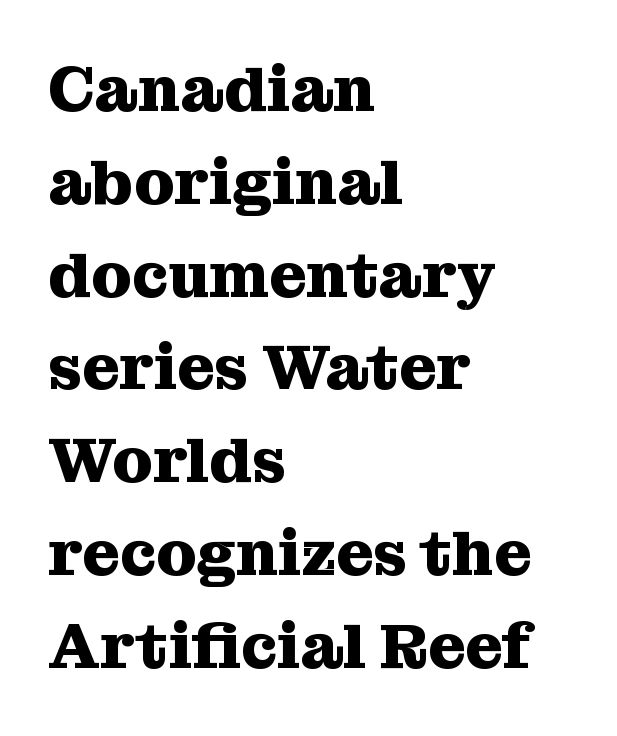
{"serif": "yes", "italic": "no", "bold": "yes", "weight": "heavy", "width": "normal", "stroke_contrast": "medium", "x_height": "medium", "monospaced": "no", "underline": "no", "align": "left", "line_spacing": "normal", "line_spacing_ratio": 1.45, "letter_spacing": "normal", "letter_spacing_em": 0.0, "glyph_px": 64}
